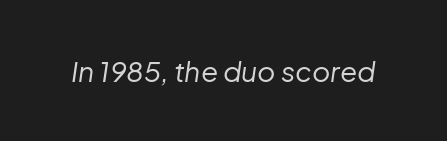
Q: Is the text bold? A: No.
Q: Is the text italic (slanted)? A: Yes, it leans right by about 8 degrees.
Q: Is the text underlined? A: No.
Q: Is the spacing between letters normal or unusually wide? A: Normal.
Q: Width (condensed, normal, or wide)? A: Normal.
Q: Stroke contrast? A: Low.
Q: x-height? A: Medium.
Q: Monospaced? A: No.
